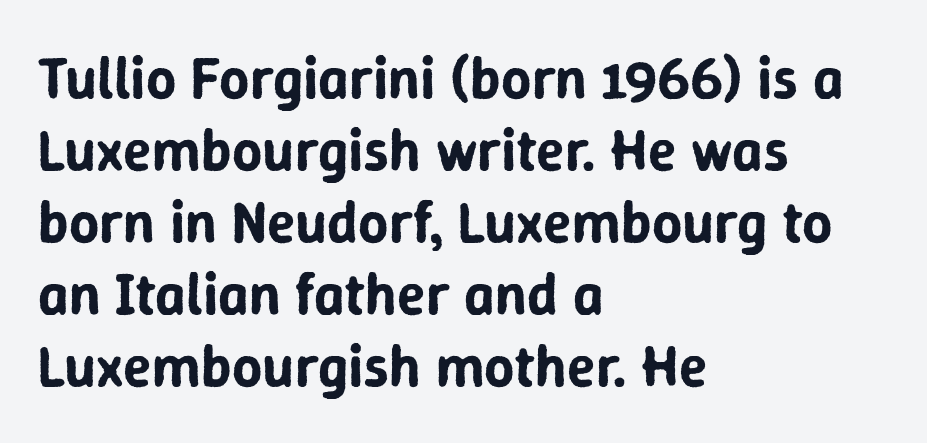
Default kerning and tracking; the words read as compact shapes. Has an underline been added? It has not. The rendering uses natural spacing where letterforms have individual widths. This rendering employs a face without finishing strokes, i.e., a sans-serif. The rendering anchors every line to the left-hand side.
